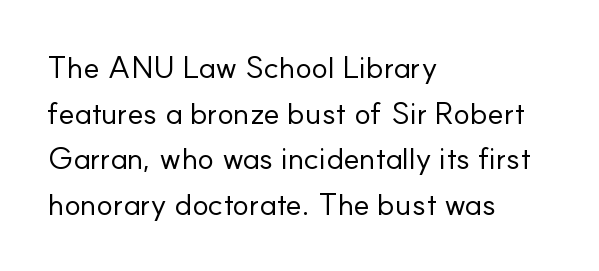
Q: Is the text bold? A: No.
Q: Is the text italic (slanted)? A: No, it is upright.
Q: Is the typeface a serif or a sans-serif typeface? A: Sans-serif.
Q: Is the text underlined? A: No.
Q: How is the paragraph aligned? A: Left-aligned.
Q: Is the spacing between letters normal or unusually wide? A: Normal.
Q: Is the spacing between lines tight, normal or loose? A: Normal.
Q: Width (condensed, normal, or wide)? A: Normal.
Q: Stroke contrast? A: Low.
Q: x-height? A: Small.
Q: Monospaced? A: No.
